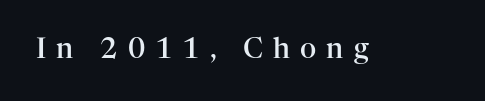
Q: Is the text bold? A: Semi-bold.
Q: Is the text italic (slanted)? A: No, it is upright.
Q: Is the typeface a serif or a sans-serif typeface? A: Serif.
Q: Is the text underlined? A: No.
Q: Is the spacing between letters normal or unusually wide? A: Unusually wide.
Q: Width (condensed, normal, or wide)? A: Normal.
Q: Stroke contrast? A: High.
Q: x-height? A: Medium.
Q: Monospaced? A: No.
